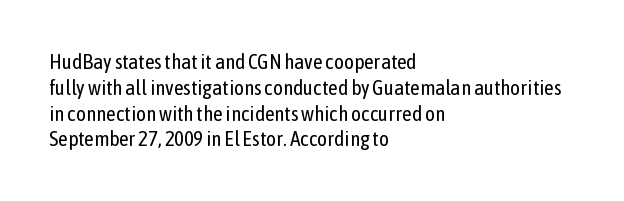
The image shows 21 px text type, upright; set left-aligned, line spacing 1.23x, normal letter spacing, not underlined.
